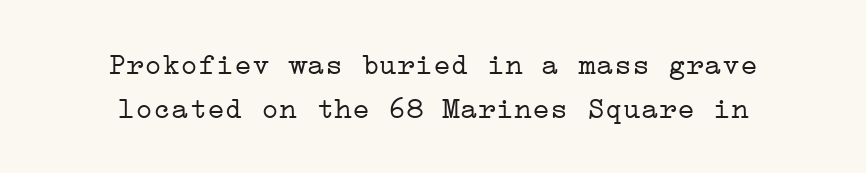
Q: Is the text bold? A: No.
Q: Is the text italic (slanted)? A: No, it is upright.
Q: Is the typeface a serif or a sans-serif typeface? A: Serif.
Q: Is the text underlined? A: No.
Q: How is the paragraph aligned? A: Centered.
Q: Is the spacing between letters normal or unusually wide? A: Normal.
Q: Is the spacing between lines tight, normal or loose? A: Normal.
Q: Width (condensed, normal, or wide)? A: Wide.
Q: Stroke contrast? A: Low.
Q: x-height? A: Medium.
